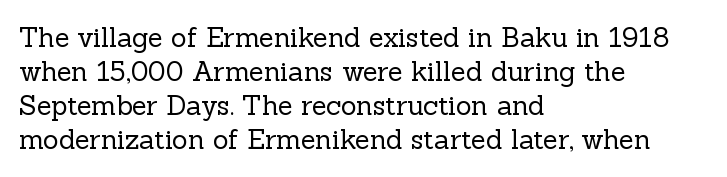
Vertically, the passage feels balanced, rows spaced as you'd expect. The strip under each line holds only bare page. Weight: in the light-to-regular range. Glyph-to-glyph distance matches everyday printed text.
